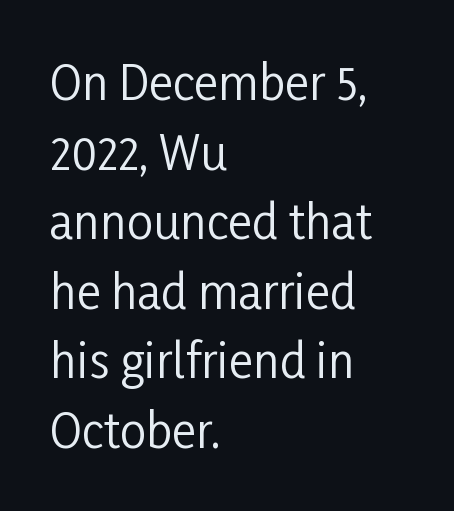
The image shows 47 px regular-weight, condensed sans-serif type, upright; set left-aligned, normal line spacing (1.48x), normal letter spacing, not underlined; low stroke contrast and a medium x-height.
